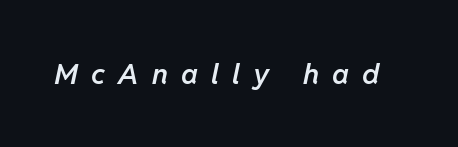
{"italic": "yes", "lean": "right", "slant_degrees": 11, "bold": "semi", "weight": "semibold", "width": "normal", "stroke_contrast": "low", "x_height": "medium", "monospaced": "no", "underline": "no", "letter_spacing": "wide", "letter_spacing_em": 0.45, "glyph_px": 29}
